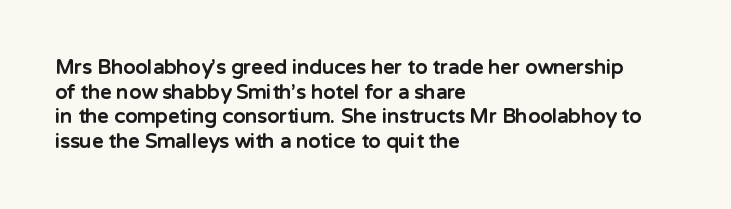
The image shows 20 px bold type, upright; set left-aligned, line spacing 1.23x, normal letter spacing, not underlined.
